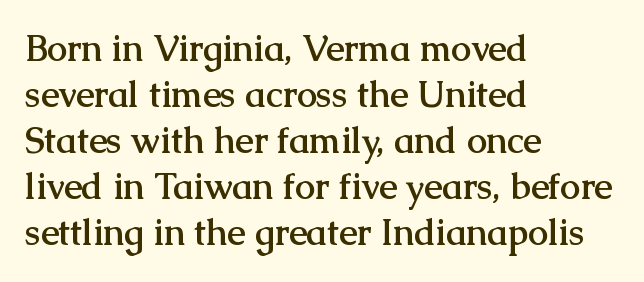
Type style note: has serifs. Teacher's note: observe the even left margin — that is flush-left alignment. Normally led — the rows are evenly, conventionally spaced. Quick note: underline off. Each letter keeps its own natural width here, so spacing adapts to shape.
